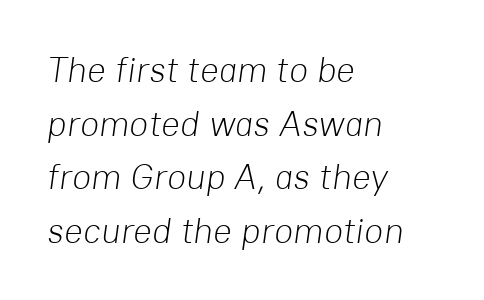
The image shows 35 px light type, italic (leaning right); set left-aligned, normal line spacing (1.53x), normal letter spacing, not underlined; low stroke contrast and a medium x-height.
